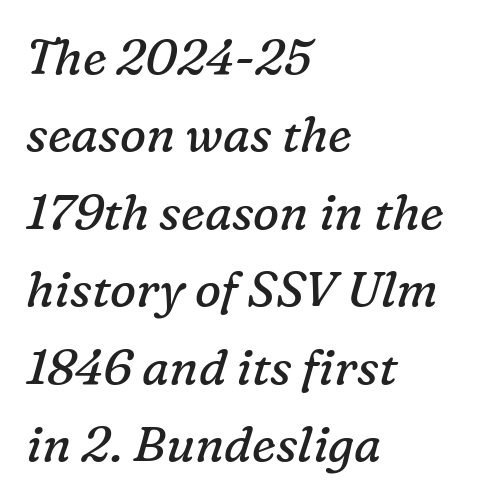
Heaviness? Minimal to ordinary, like unemphasized prose. Quick note: underline off. Check where the strokes stop: tiny serifs finish them off. Standard letterfit; no display-style spreading of the glyphs.
